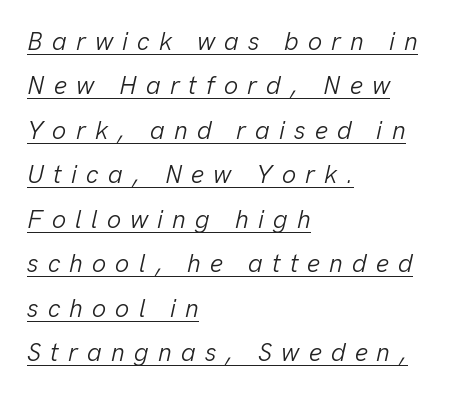
{"italic": "yes", "lean": "right", "slant_degrees": 13, "bold": "no", "underline": "yes", "align": "left", "line_spacing_ratio": 1.78, "letter_spacing": "wide", "letter_spacing_em": 0.37, "glyph_px": 25}
